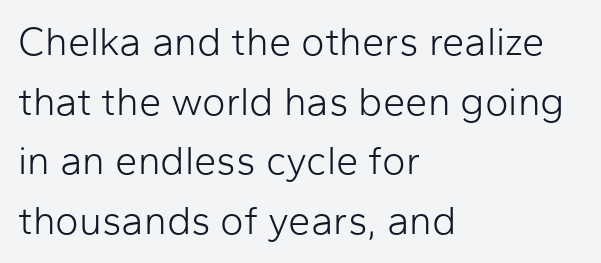
The image shows 40 px light sans-serif type, upright; set left-aligned, normal line spacing (1.49x), normal letter spacing, not underlined; low stroke contrast and a medium x-height.
